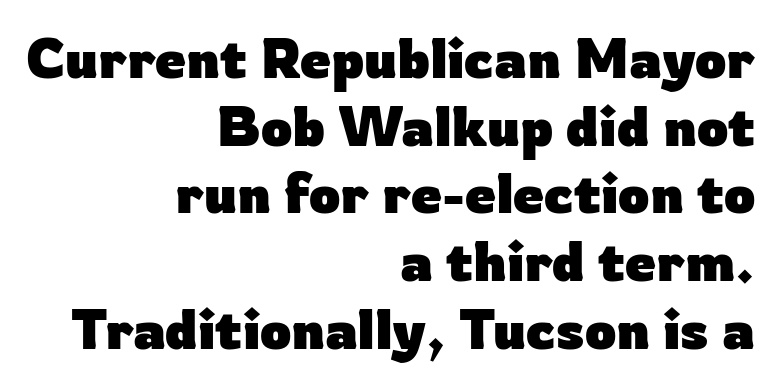
Q: Is the text bold? A: Yes.
Q: Is the text italic (slanted)? A: No, it is upright.
Q: Is the typeface a serif or a sans-serif typeface? A: Sans-serif.
Q: Is the text underlined? A: No.
Q: How is the paragraph aligned? A: Right-aligned.
Q: Is the spacing between letters normal or unusually wide? A: Normal.
Q: Width (condensed, normal, or wide)? A: Normal.
Q: Stroke contrast? A: Low.
Q: x-height? A: Medium.
Q: Monospaced? A: No.
